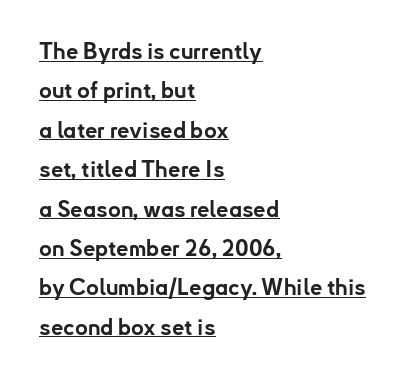
Q: Is the text bold? A: Yes.
Q: Is the text italic (slanted)? A: No, it is upright.
Q: Is the text underlined? A: Yes.
Q: How is the paragraph aligned? A: Left-aligned.
Q: Is the spacing between letters normal or unusually wide? A: Normal.
